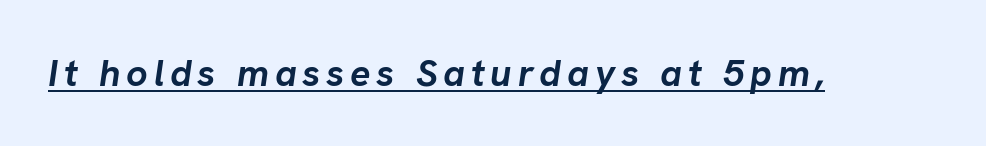
The image shows 38 px semibold type, italic (leaning right); set underlined; low stroke contrast and a medium x-height.
